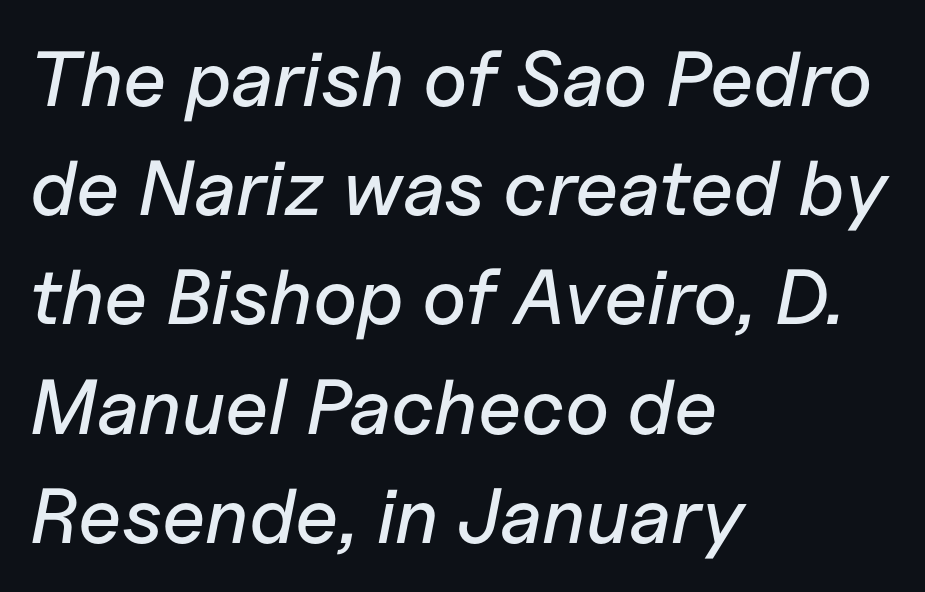
{"italic": "yes", "lean": "right", "slant_degrees": 11, "width": "normal", "stroke_contrast": "low", "x_height": "medium", "monospaced": "no", "underline": "no", "align": "left", "line_spacing": "normal", "line_spacing_ratio": 1.4, "letter_spacing": "normal", "letter_spacing_em": 0.0, "glyph_px": 78}
